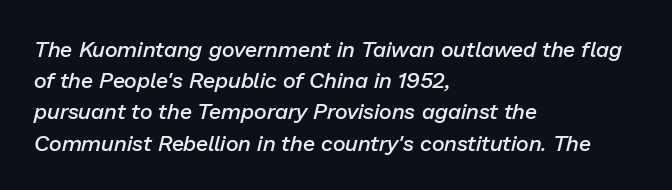
The image shows 22 px text type, italic (leaning right); set left-aligned, normal line spacing (1.42x), normal letter spacing, not underlined.
